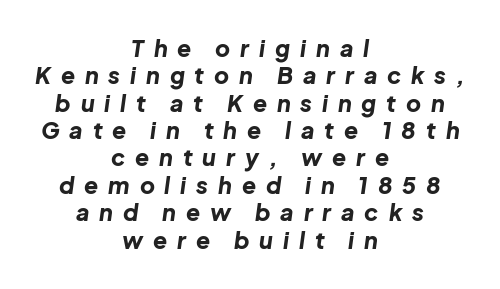
This sample uses an oblique cut, with every glyph tilted off the vertical. Check under the words: just untouched page. Centered paragraph, ragged on both sides. The tracking jumps out immediately: characters are airy and widely separated. Weight: bold.
